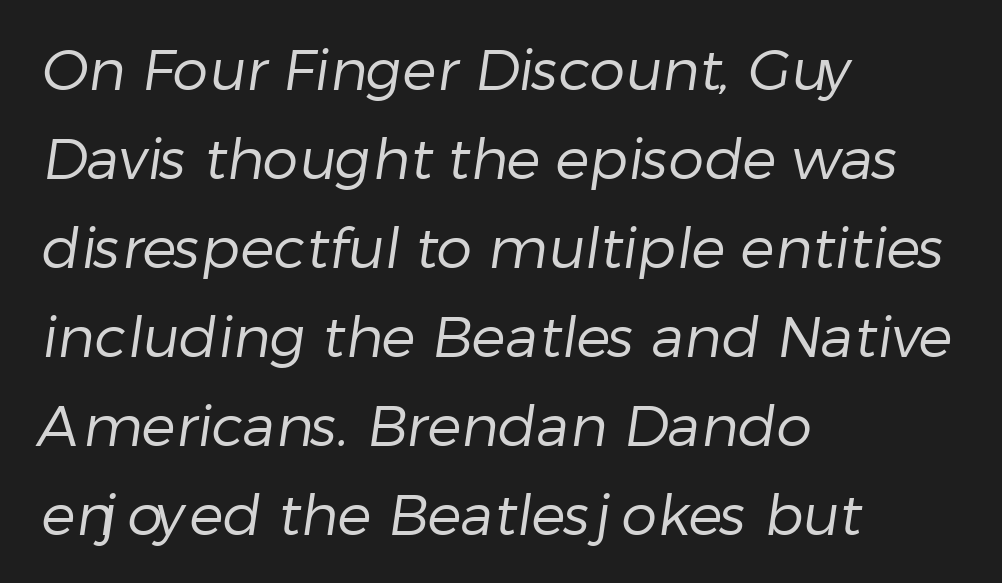
The image shows 57 px regular-weight sans-serif type; set left-aligned, normal line spacing (1.56x), normal letter spacing, not underlined; low stroke contrast and a medium x-height.
